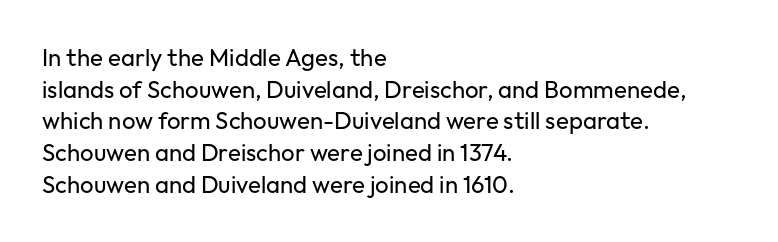
Leftover space on each line is placed entirely after the last word. The typesetting does not lean heavy: it is not bold. Honestly, the letter spacing is just normal — you wouldn't notice it. Underline: absent. If you drew a line through each stem, it would be perfectly vertical.
